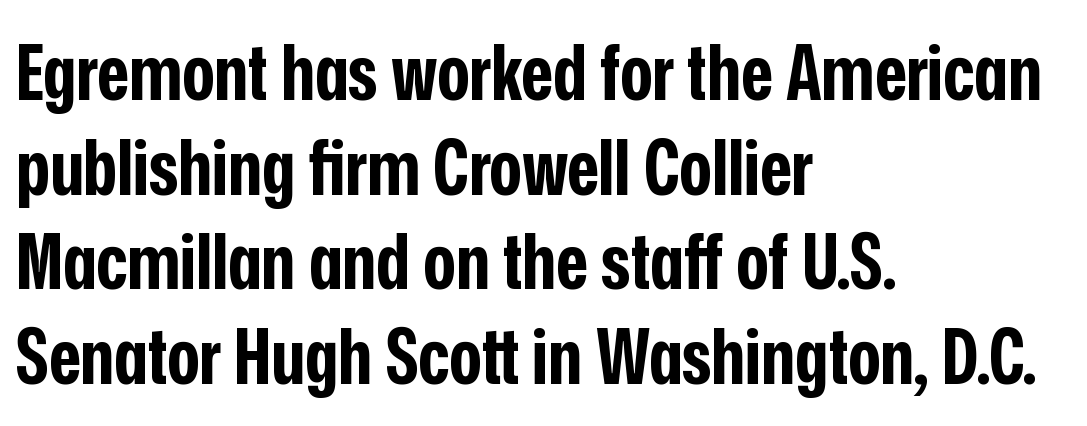
I'd describe the lettering as bold — thick and assertive. The rendering uses natural spacing where letterforms have individual widths. Posture: vertical. Check under the words: just untouched page. The font family rendered here belongs to the sans-serif group. In CSS terms this would be text-align: left.
